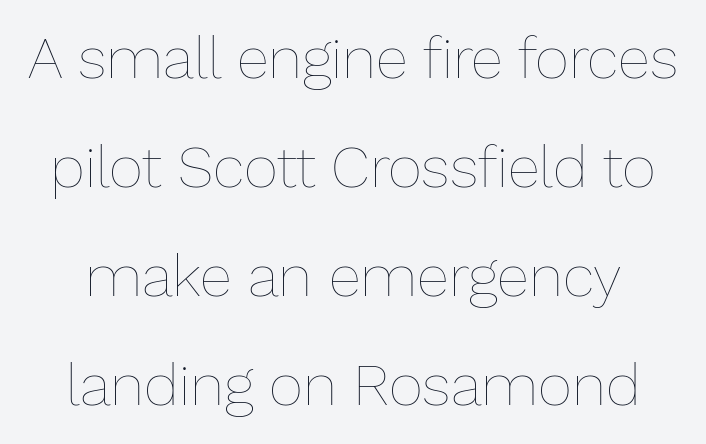
A roman cut, with each character standing at attention. Short note: letters normally spaced. The glyphs are unaccompanied by any horizontal stroke below them. Varying glyph widths throughout — classic text-font behaviour. Weight: not bold — regular or lighter.
